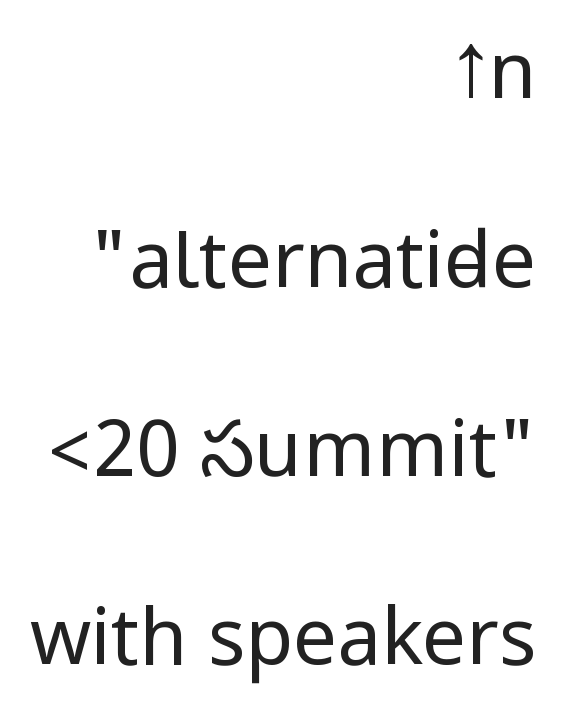
The image shows 78 px regular-weight, condensed sans-serif type, upright; set right-aligned, loose line spacing (2.42x), normal letter spacing, not underlined; low stroke contrast.
